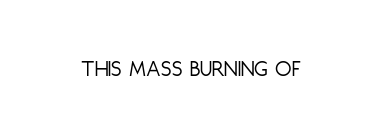
{"italic": "no", "bold": "no", "underline": "no", "letter_spacing": "normal", "letter_spacing_em": 0.0, "glyph_px": 24}
